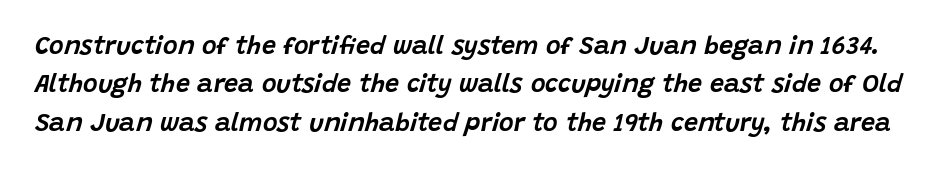
Q: Is the text italic (slanted)? A: Yes, it leans right by about 15 degrees.
Q: Is the text underlined? A: No.
Q: Is the spacing between letters normal or unusually wide? A: Normal.
Q: Is the spacing between lines tight, normal or loose? A: Normal.
